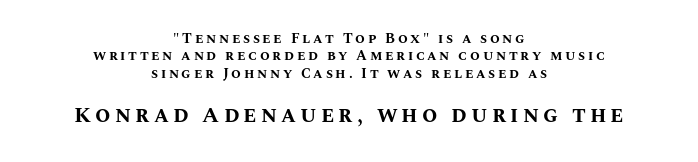
This is roman type, the default non-slanted kind. Where is the straight margin? There isn't one; the lines are centered. On the weight axis this lands at bold, roughly 700. How would I describe the line gaps? Plain and ordinary. The block sitting lower on the canvas is the one with enlarged characters.
